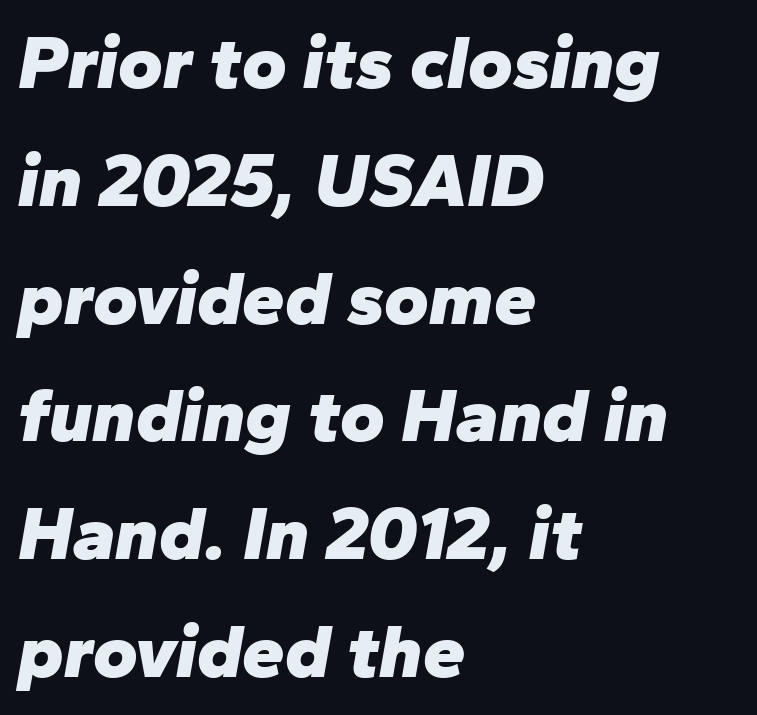
Honestly, there is no underline to notice here at all. Short note: letters normally spaced. Line starts are locked; line ends wander. The lines sit at an ordinary, default distance from one another.
